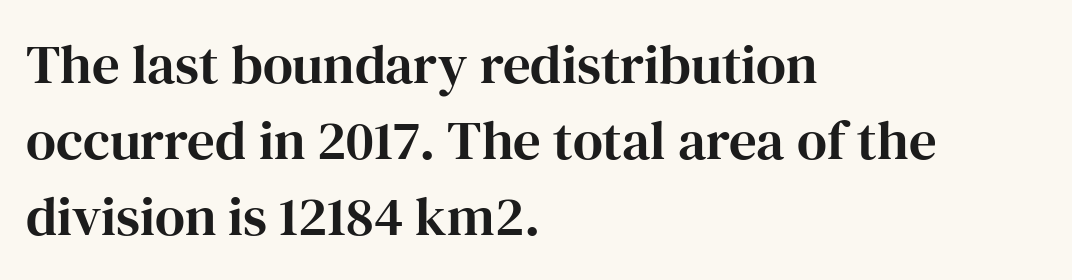
The passage shown has conventional tracking throughout. This sample has the flowing, uneven cadence of proportional lettering. This is serif lettering, the kind often seen in printed books. Every character sits straight up, as roman type does. The zone under the glyphs is completely vacant. Line beginnings align vertically; line endings do not.
